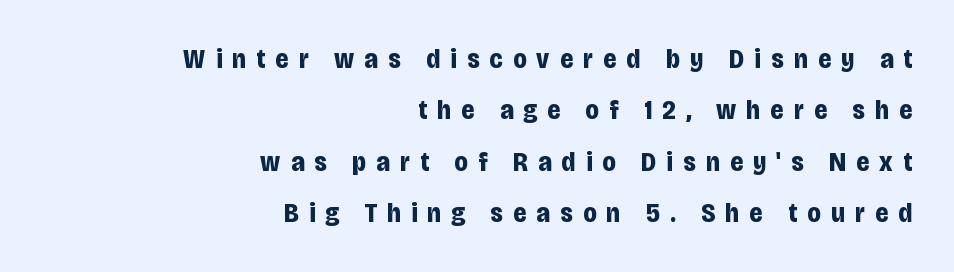
{"italic": "no", "bold": "yes", "underline": "no", "align": "right", "line_spacing": "loose", "line_spacing_ratio": 1.9, "letter_spacing": "wide", "letter_spacing_em": 0.38, "glyph_px": 27}
